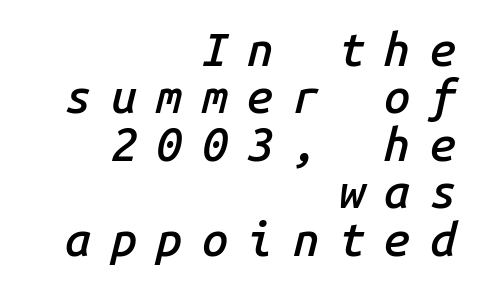
{"italic": "yes", "lean": "right", "slant_degrees": 14, "bold": "semi", "weight": "semibold", "width": "normal", "stroke_contrast": "low", "x_height": "medium", "monospaced": "yes", "underline": "no", "align": "right", "line_spacing": "tight", "line_spacing_ratio": 1.01, "letter_spacing": "wide", "letter_spacing_em": 0.41, "glyph_px": 47}
